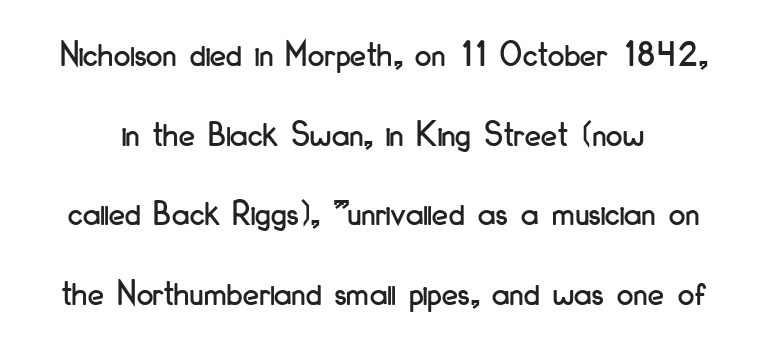
The image shows 37 px condensed sans-serif type, upright; set loose line spacing (2.15x), normal letter spacing, not underlined; low stroke contrast and a small x-height.
